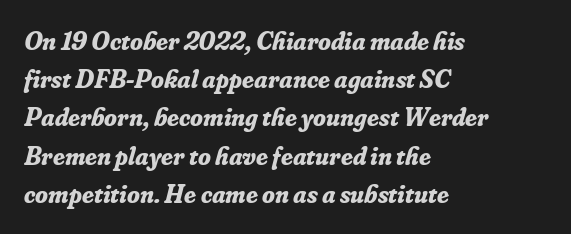
{"italic": "yes", "lean": "right", "slant_degrees": 16, "bold": "yes", "underline": "no", "align": "left", "line_spacing": "normal", "line_spacing_ratio": 1.47, "letter_spacing": "normal", "letter_spacing_em": 0.0, "glyph_px": 26}
